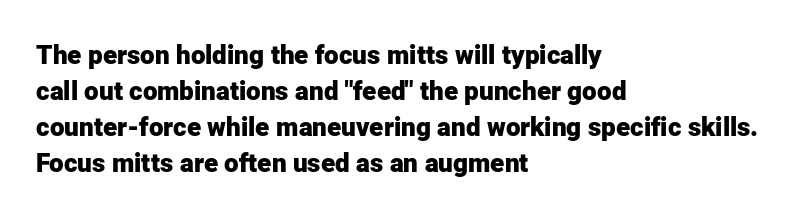
Q: Is the text bold? A: Yes.
Q: Is the text italic (slanted)? A: No, it is upright.
Q: Is the text underlined? A: No.
Q: How is the paragraph aligned? A: Left-aligned.
Q: Is the spacing between letters normal or unusually wide? A: Normal.
Q: Is the spacing between lines tight, normal or loose? A: Normal.
